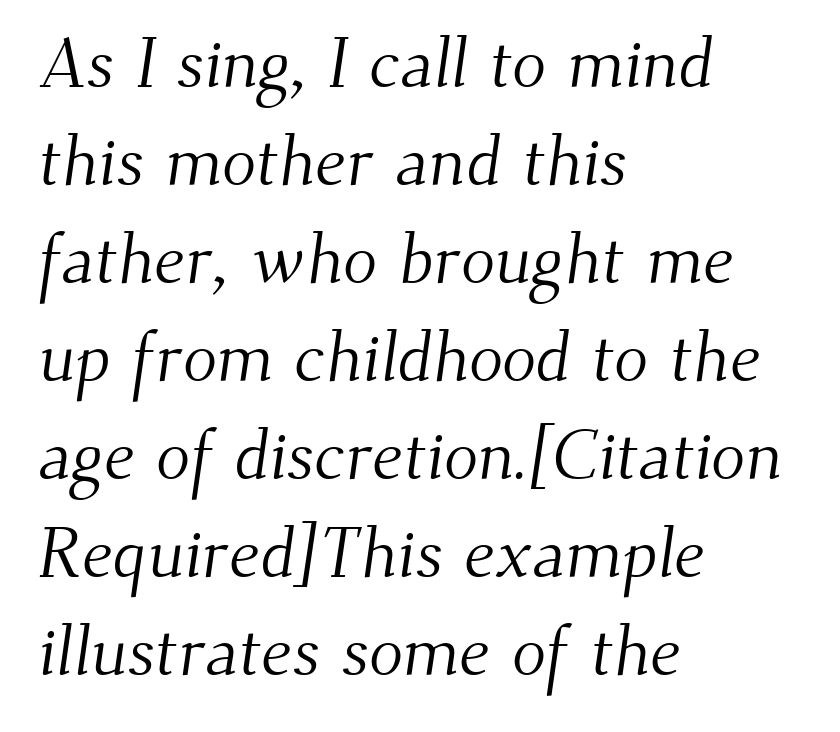
{"serif": "yes", "bold": "no", "weight": "light", "width": "normal", "stroke_contrast": "medium", "x_height": "small", "monospaced": "no", "underline": "no", "align": "left", "line_spacing": "normal", "line_spacing_ratio": 1.38, "letter_spacing": "normal", "letter_spacing_em": 0.0, "glyph_px": 71}
